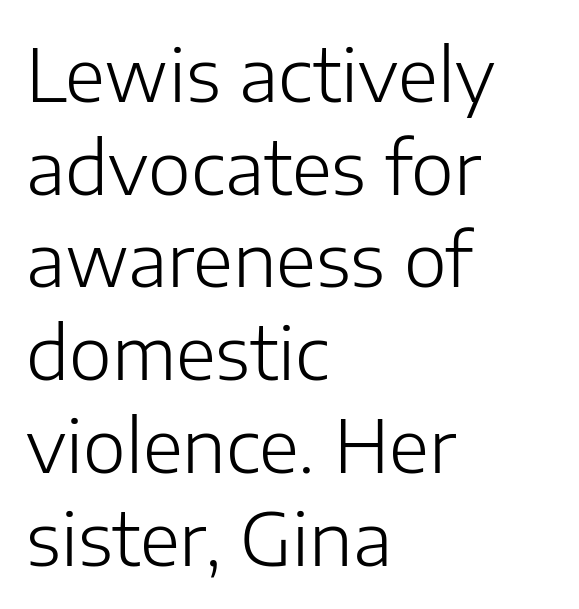
The image shows 73 px light sans-serif type, upright; set left-aligned, normal line spacing (1.27x), normal letter spacing, not underlined; low stroke contrast and a medium x-height.
